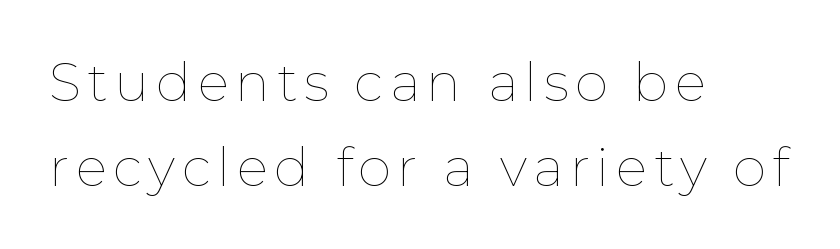
{"italic": "no", "bold": "no", "weight": "thin", "width": "normal", "stroke_contrast": "low", "x_height": "medium", "monospaced": "no", "underline": "no", "align": "left", "line_spacing": "normal", "line_spacing_ratio": 1.6, "glyph_px": 53}
